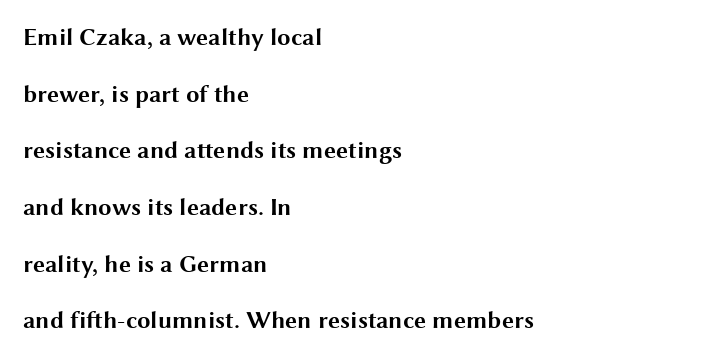
If you drew a line through each stem, it would be perfectly vertical. Short and long lines alike share a common starting point at left. Heft: maximum for text — a bold. Each word holds together tightly as a unit, with standard inter-letter gaps. Underline: absent. How would I describe the line gaps? Wide and relaxed.
